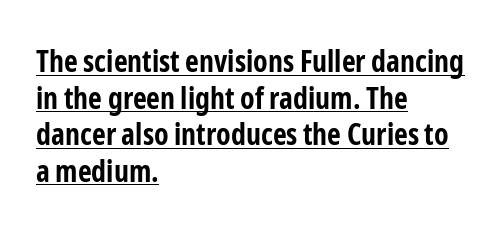
{"serif": "no", "italic": "no", "bold": "yes", "weight": "bold", "width": "condensed", "stroke_contrast": "low", "x_height": "medium", "monospaced": "no", "underline": "yes", "align": "left", "line_spacing_ratio": 1.22, "letter_spacing": "normal", "letter_spacing_em": 0.0, "glyph_px": 30}
